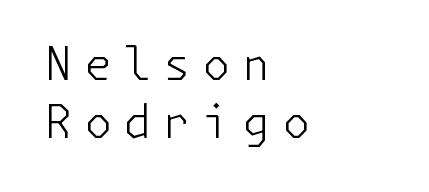
The image shows 45 px light sans-serif type, upright; set left-aligned, normal line spacing (1.28x), unusually wide letter spacing (+0.26 em), not underlined; low stroke contrast and a medium x-height.
